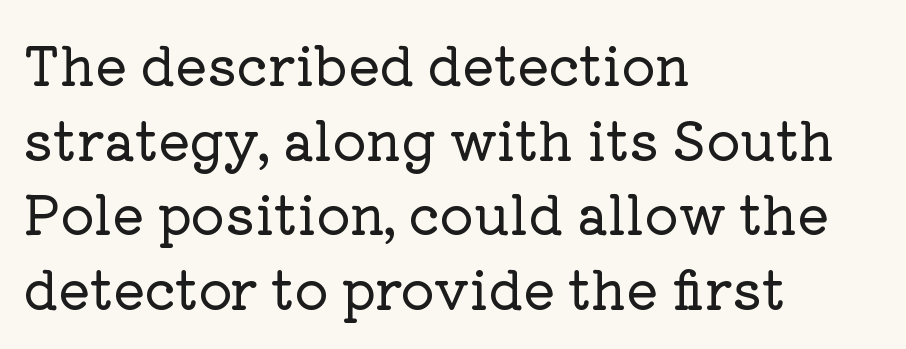
Q: Is the text italic (slanted)? A: No, it is upright.
Q: Is the typeface a serif or a sans-serif typeface? A: Serif.
Q: Is the text underlined? A: No.
Q: How is the paragraph aligned? A: Left-aligned.
Q: Is the spacing between letters normal or unusually wide? A: Normal.
Q: Is the spacing between lines tight, normal or loose? A: Normal.
Q: Width (condensed, normal, or wide)? A: Normal.
Q: Stroke contrast? A: Low.
Q: x-height? A: Medium.
Q: Monospaced? A: No.
